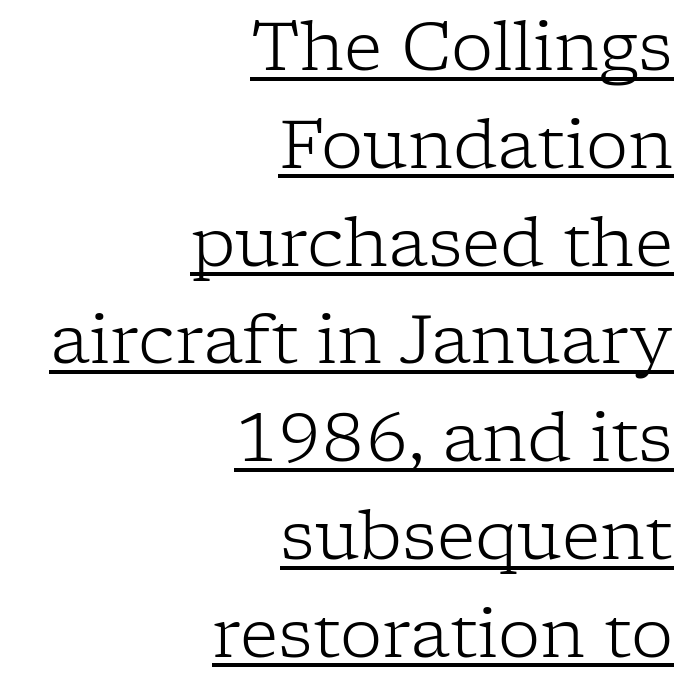
Q: Is the text bold? A: No.
Q: Is the text italic (slanted)? A: No, it is upright.
Q: Is the typeface a serif or a sans-serif typeface? A: Serif.
Q: Is the text underlined? A: Yes.
Q: How is the paragraph aligned? A: Right-aligned.
Q: Is the spacing between letters normal or unusually wide? A: Normal.
Q: Is the spacing between lines tight, normal or loose? A: Normal.
Q: Width (condensed, normal, or wide)? A: Normal.
Q: Stroke contrast? A: Low.
Q: x-height? A: Medium.
Q: Monospaced? A: No.
